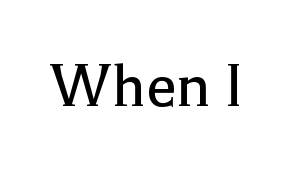
A light-to-regular cut is what we see here. Do the letters lean? They stand straight. The space directly below the letters is spotless. Check where the strokes stop: tiny serifs finish them off.
